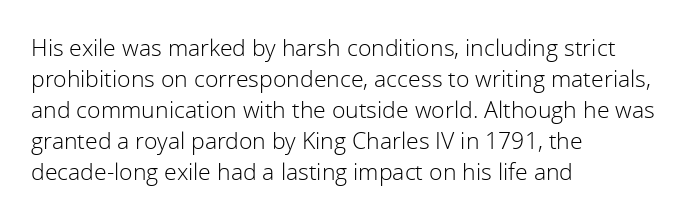
{"italic": "no", "bold": "no", "underline": "no", "align": "left", "line_spacing": "normal", "line_spacing_ratio": 1.35, "letter_spacing": "normal", "letter_spacing_em": 0.0, "glyph_px": 23}
